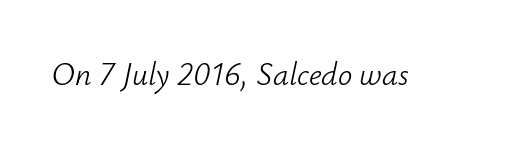
Q: Is the text bold? A: No.
Q: Is the text italic (slanted)? A: Yes, it leans right by about 12 degrees.
Q: Is the text underlined? A: No.
Q: Is the spacing between letters normal or unusually wide? A: Normal.
Q: Width (condensed, normal, or wide)? A: Normal.
Q: Stroke contrast? A: Low.
Q: x-height? A: Small.
Q: Monospaced? A: No.
